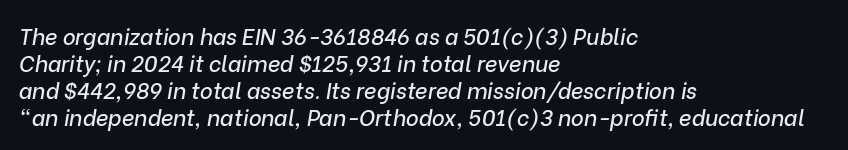
The image shows 22 px text type, italic (leaning right); set left-aligned, line spacing 1.22x, normal letter spacing, not underlined.
